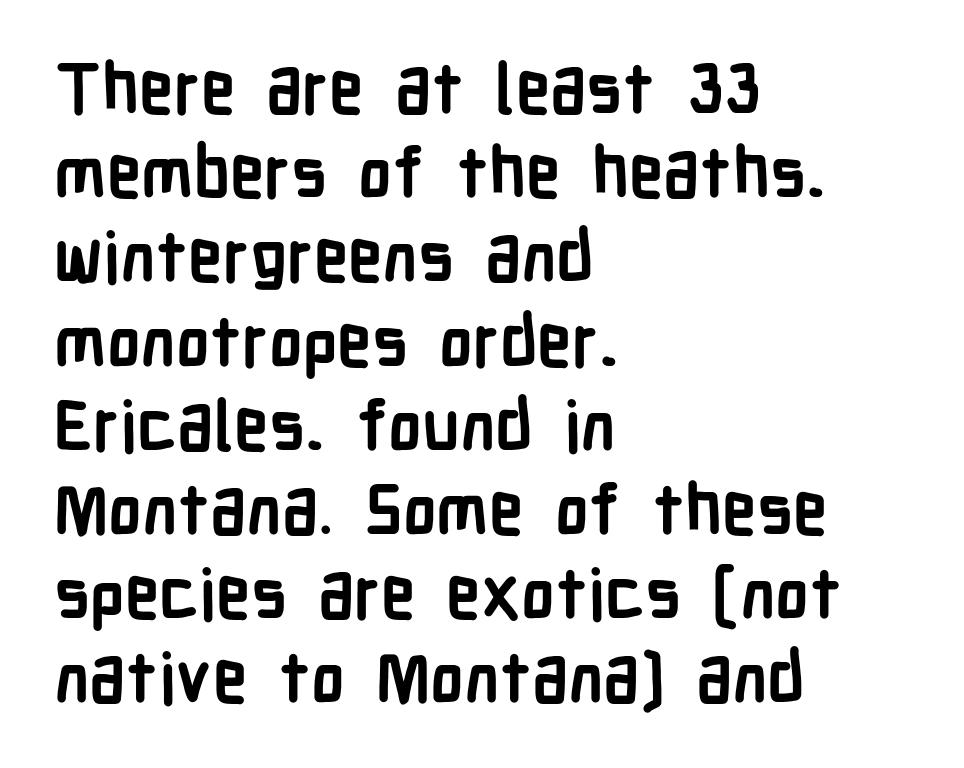
The face used here is a sans, in the tradition of grotesques and geometrics. Heavy, bold letterforms. You could not count columns in this text — the font is proportionally spaced. The lettering holds an erect, upright posture throughout. The tracking reads as untouched default to a designer's eye. Letters rest on an invisible, unmarked baseline.
